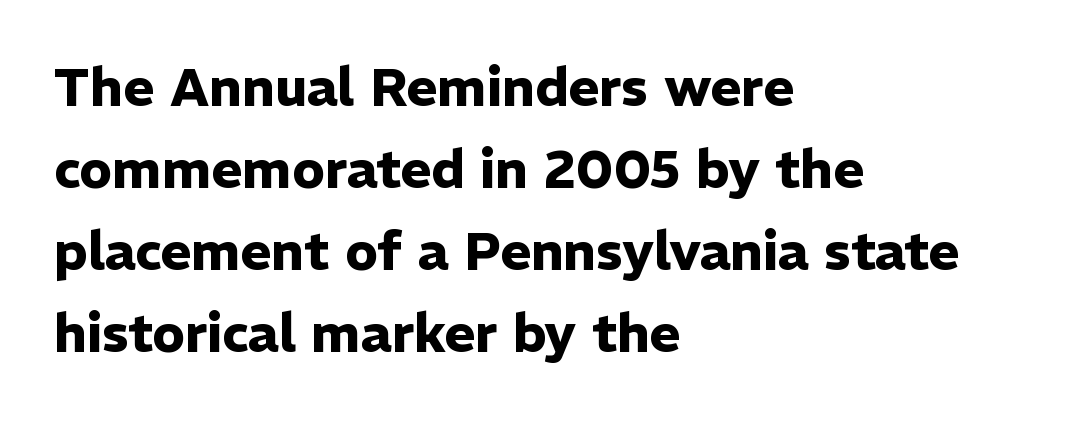
The image shows 53 px heavy sans-serif type, upright; set left-aligned, normal line spacing (1.55x), normal letter spacing, not underlined; low stroke contrast and a medium x-height.
